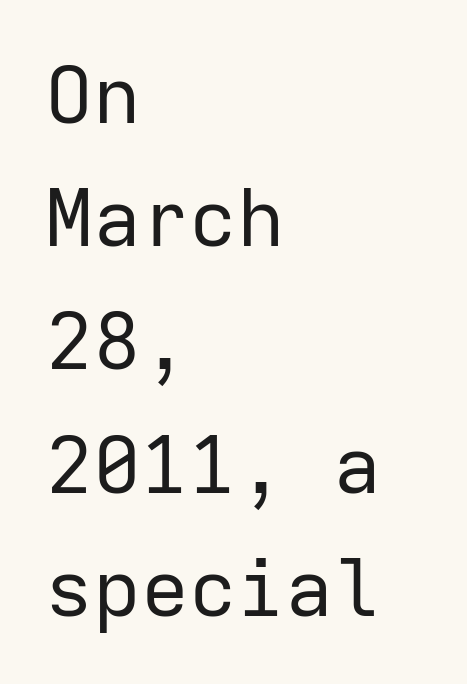
Q: Is the text bold? A: No.
Q: Is the text italic (slanted)? A: No, it is upright.
Q: Is the typeface a serif or a sans-serif typeface? A: Sans-serif.
Q: Is the text underlined? A: No.
Q: How is the paragraph aligned? A: Left-aligned.
Q: Is the spacing between letters normal or unusually wide? A: Normal.
Q: Is the spacing between lines tight, normal or loose? A: Normal.
Q: Width (condensed, normal, or wide)? A: Normal.
Q: Stroke contrast? A: Low.
Q: x-height? A: Medium.
Q: Monospaced? A: Yes.
